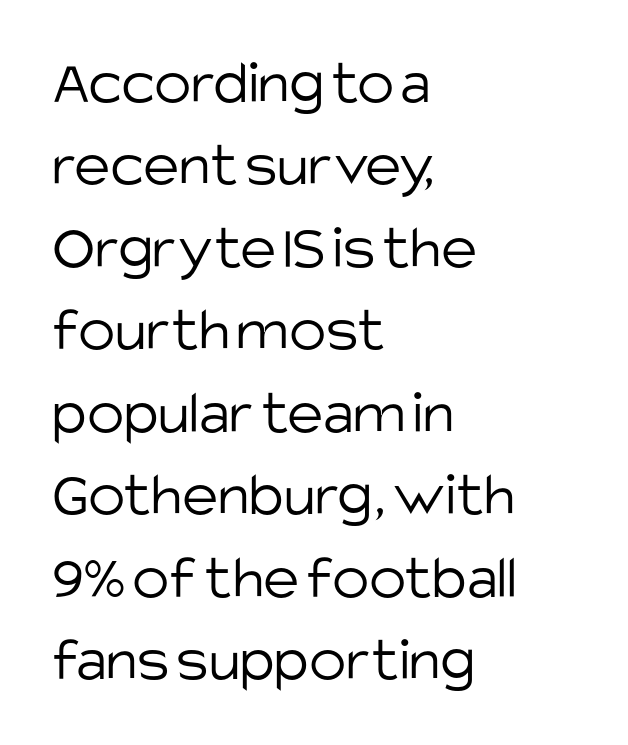
Q: Is the text bold? A: No.
Q: Is the text italic (slanted)? A: No, it is upright.
Q: Is the typeface a serif or a sans-serif typeface? A: Sans-serif.
Q: Is the text underlined? A: No.
Q: How is the paragraph aligned? A: Left-aligned.
Q: Is the spacing between letters normal or unusually wide? A: Normal.
Q: Is the spacing between lines tight, normal or loose? A: Normal.
Q: Width (condensed, normal, or wide)? A: Normal.
Q: Stroke contrast? A: Low.
Q: x-height? A: Large.
Q: Monospaced? A: No.
